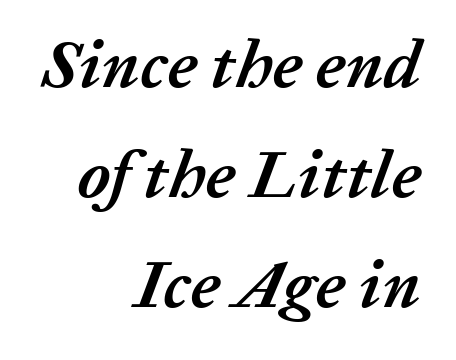
Q: Is the text bold? A: Yes.
Q: Is the text italic (slanted)? A: Yes, it leans right by about 20 degrees.
Q: Is the text underlined? A: No.
Q: How is the paragraph aligned? A: Right-aligned.
Q: Is the spacing between letters normal or unusually wide? A: Normal.
Q: Is the spacing between lines tight, normal or loose? A: Normal.
Q: Width (condensed, normal, or wide)? A: Normal.
Q: Stroke contrast? A: Low.
Q: x-height? A: Medium.
Q: Monospaced? A: No.
